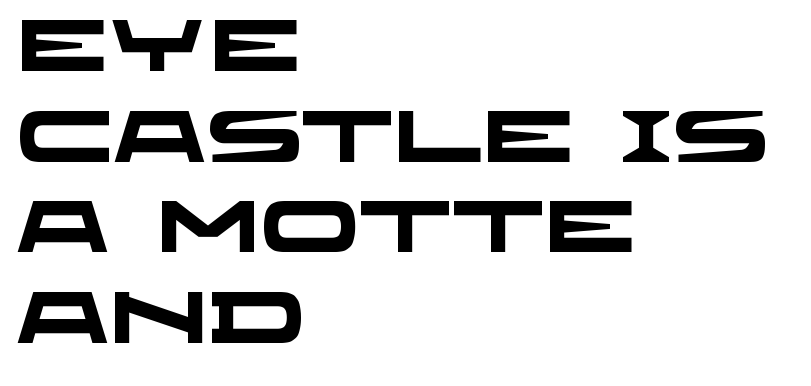
Q: Is the text bold? A: Yes.
Q: Is the typeface a serif or a sans-serif typeface? A: Sans-serif.
Q: Is the text underlined? A: No.
Q: How is the paragraph aligned? A: Left-aligned.
Q: Is the spacing between letters normal or unusually wide? A: Normal.
Q: Width (condensed, normal, or wide)? A: Wide.
Q: Stroke contrast? A: Low.
Q: x-height? A: Large.
Q: Monospaced? A: No.
